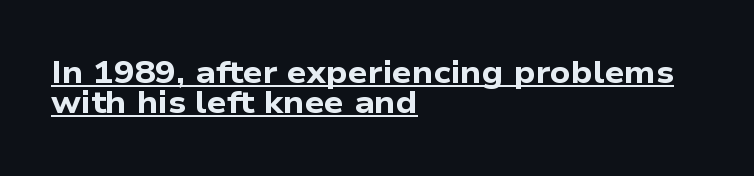
{"serif": "no", "bold": "yes", "weight": "bold", "width": "wide", "stroke_contrast": "low", "x_height": "medium", "monospaced": "no", "underline": "yes", "align": "left", "line_spacing": "tight", "line_spacing_ratio": 0.97, "letter_spacing": "normal", "letter_spacing_em": 0.0, "glyph_px": 31}
